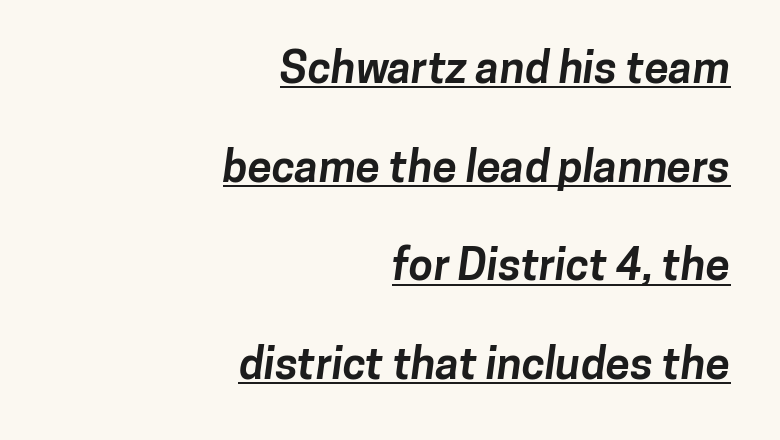
{"serif": "no", "bold": "yes", "weight": "bold", "width": "normal", "stroke_contrast": "low", "x_height": "medium", "monospaced": "no", "underline": "yes", "align": "right", "line_spacing": "loose", "line_spacing_ratio": 2.24, "letter_spacing": "normal", "letter_spacing_em": 0.0, "glyph_px": 44}
